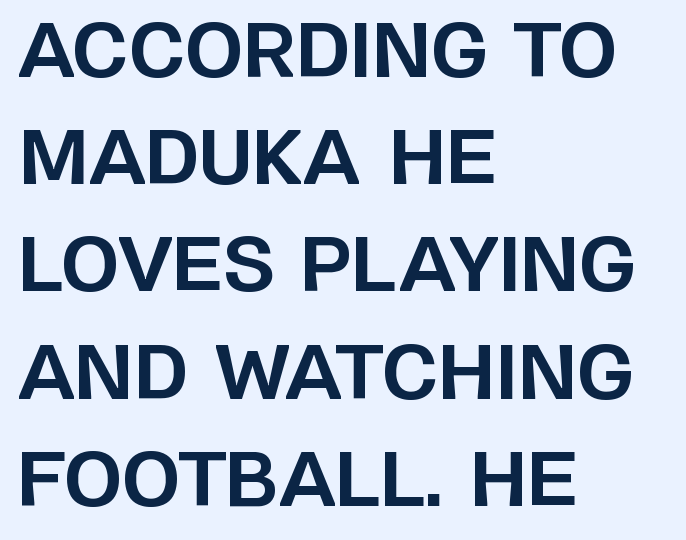
Inter-character spacing is left at the font's built-in metrics. Proportional: the letters do not fall into vertical columns. Stroke thickness is high; the sample reads as a true bold. Upright lettering throughout.
